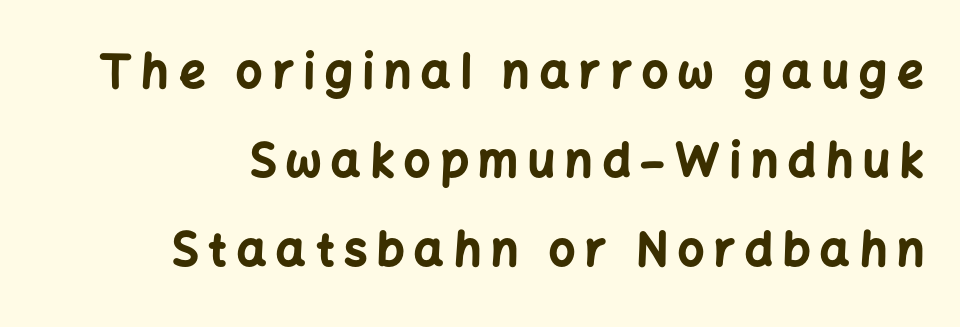
The image shows 46 px bold sans-serif type, upright; set right-aligned, loose line spacing (1.93x), unusually wide letter spacing (+0.22 em), not underlined; low stroke contrast and a medium x-height.
